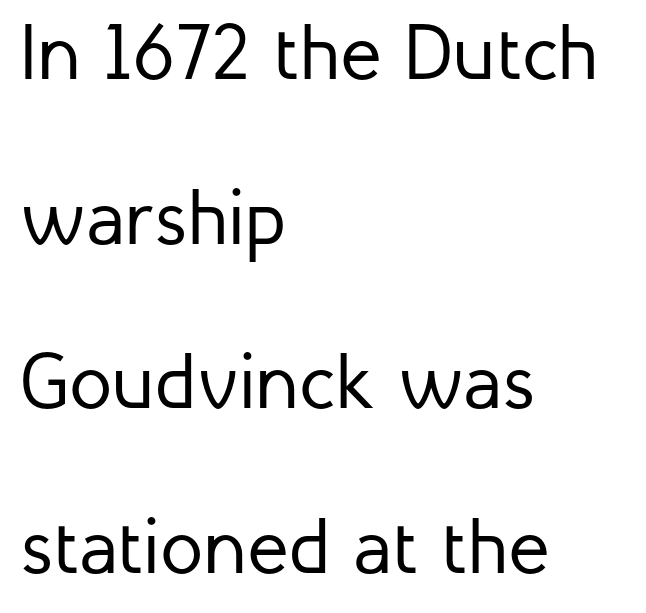
The image shows 78 px regular-weight sans-serif type, upright; set left-aligned, loose line spacing (2.11x), normal letter spacing, not underlined; low stroke contrast and a medium x-height.
